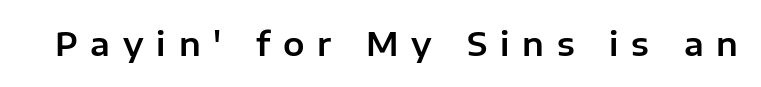
{"serif": "no", "italic": "no", "width": "normal", "stroke_contrast": "low", "x_height": "medium", "monospaced": "no", "underline": "no", "letter_spacing": "wide", "letter_spacing_em": 0.4, "glyph_px": 32}
